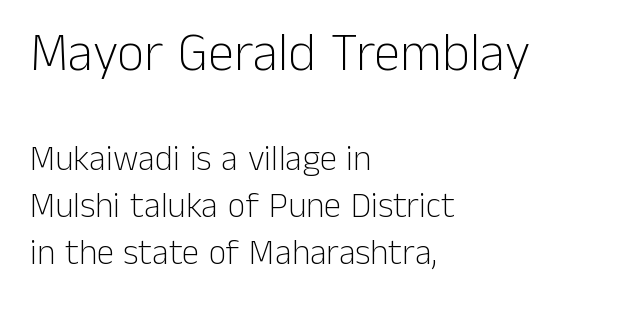
{"serif": "no", "italic": "no", "bold": "no", "weight": "light", "width": "normal", "stroke_contrast": "low", "x_height": "medium", "monospaced": "no", "underline": "no", "align": "left", "line_spacing": "normal", "line_spacing_ratio": 1.34, "letter_spacing": "normal", "letter_spacing_em": 0.0, "larger_block": "first", "size_ratio": 1.51, "glyph_px": 53}
